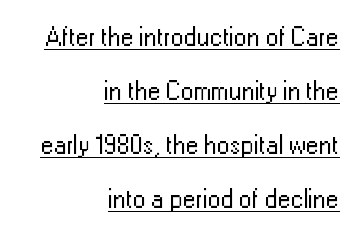
Check the space under the baseline: a stroke is drawn there. Line spacing here is loose. The rag falls on the left side of this text block. Unlike italic type, these characters show no tilt at all. The gaps between neighbouring characters are ordinary and unremarkable.
